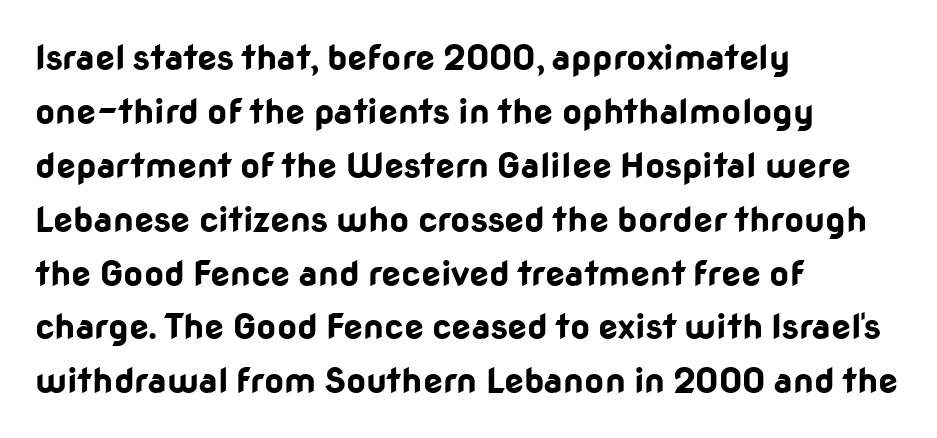
The image shows 35 px bold sans-serif type, upright; set left-aligned, normal line spacing (1.54x), normal letter spacing, not underlined; low stroke contrast and a medium x-height.
